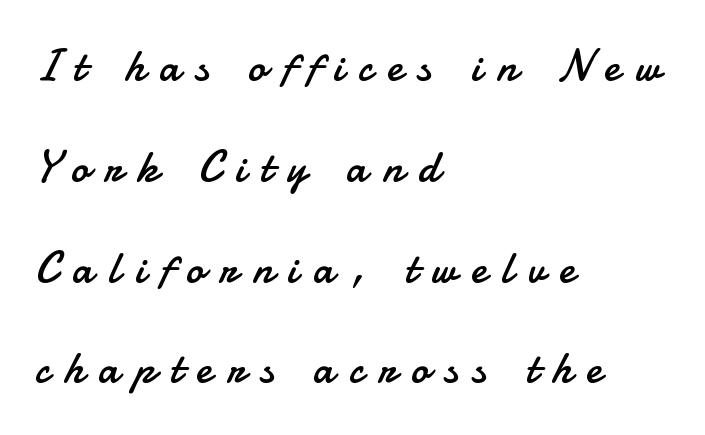
{"serif": "no", "bold": "no", "weight": "regular", "width": "normal", "stroke_contrast": "low", "x_height": "small", "monospaced": "no", "underline": "no", "align": "left", "line_spacing": "loose", "line_spacing_ratio": 2.29, "letter_spacing": "wide", "letter_spacing_em": 0.34, "glyph_px": 44}
